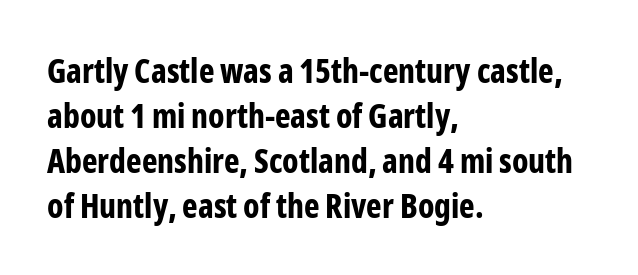
The image shows 33 px bold, condensed sans-serif type, upright; set left-aligned, normal line spacing (1.36x), normal letter spacing, not underlined; low stroke contrast and a medium x-height.
